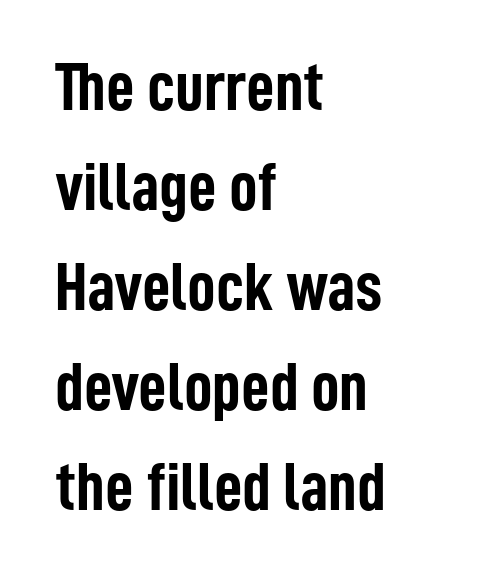
Q: Is the text bold? A: Yes.
Q: Is the text italic (slanted)? A: No, it is upright.
Q: Is the typeface a serif or a sans-serif typeface? A: Sans-serif.
Q: Is the text underlined? A: No.
Q: How is the paragraph aligned? A: Left-aligned.
Q: Is the spacing between letters normal or unusually wide? A: Normal.
Q: Is the spacing between lines tight, normal or loose? A: Normal.
Q: Width (condensed, normal, or wide)? A: Condensed.
Q: Stroke contrast? A: Low.
Q: x-height? A: Medium.
Q: Monospaced? A: No.
